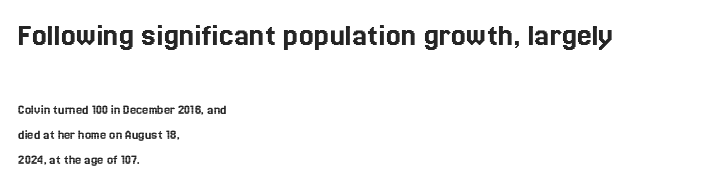
The image shows 33 px text type, upright; set left-aligned, line spacing 1.76x, normal letter spacing, not underlined; the first (top) block is 2.36x larger; a medium x-height.
